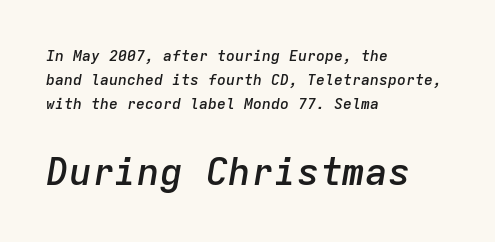
Reading down the column, the eye jumps a familiar distance to each next line. Tracking here is standard; glyphs follow each other at the usual distance. A bare baseline throughout the passage. Italic: yes, the glyphs are oblique. Does the bottom block carry the larger type? Yes, it does.
